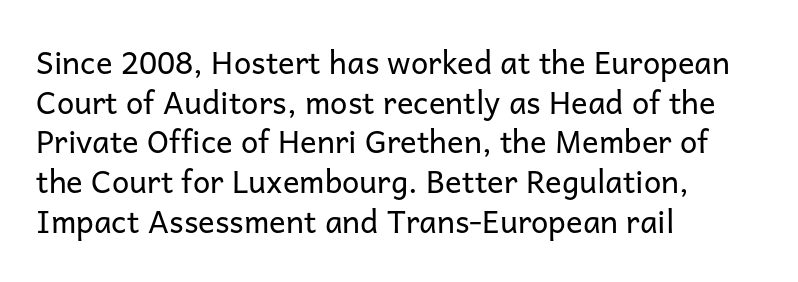
The image shows 31 px regular-weight sans-serif type, upright; set left-aligned, normal line spacing (1.28x), normal letter spacing, not underlined; low stroke contrast and a medium x-height.
